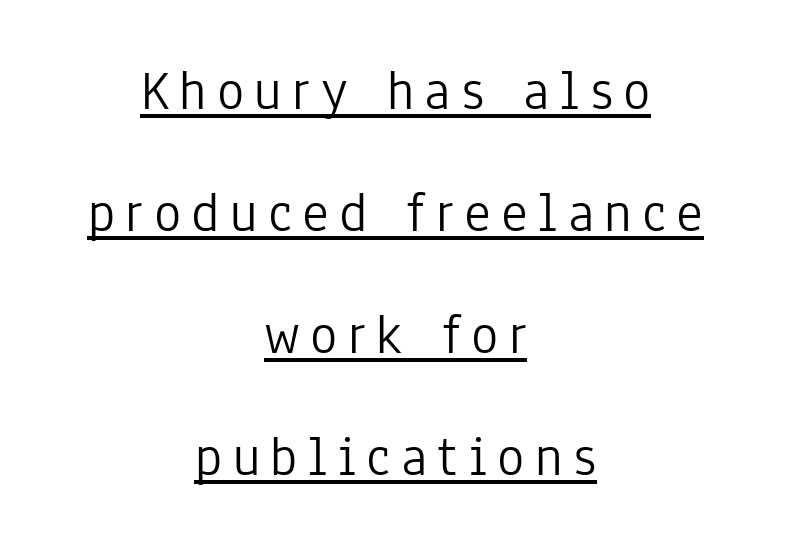
Q: Is the text bold? A: No.
Q: Is the text italic (slanted)? A: No, it is upright.
Q: Is the typeface a serif or a sans-serif typeface? A: Sans-serif.
Q: Is the text underlined? A: Yes.
Q: How is the paragraph aligned? A: Centered.
Q: Is the spacing between lines tight, normal or loose? A: Loose.
Q: Width (condensed, normal, or wide)? A: Condensed.
Q: Stroke contrast? A: Low.
Q: x-height? A: Medium.
Q: Monospaced? A: No.
